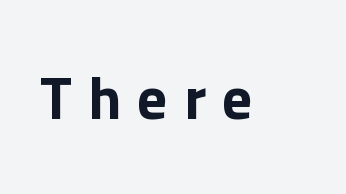
You could not count columns in this text — the font is proportionally spaced. Honestly, the letter spacing is so wide it's the main thing you notice. Plain, unruled lines of type. The face used here is a sans, in the tradition of grotesques and geometrics.
